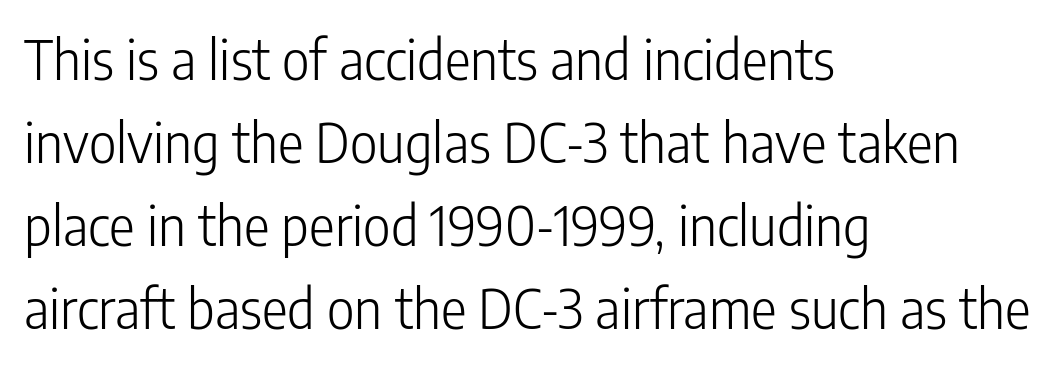
Q: Is the text bold? A: No.
Q: Is the text italic (slanted)? A: No, it is upright.
Q: Is the typeface a serif or a sans-serif typeface? A: Sans-serif.
Q: Is the text underlined? A: No.
Q: How is the paragraph aligned? A: Left-aligned.
Q: Is the spacing between letters normal or unusually wide? A: Normal.
Q: Is the spacing between lines tight, normal or loose? A: Normal.
Q: Width (condensed, normal, or wide)? A: Condensed.
Q: Stroke contrast? A: Low.
Q: x-height? A: Medium.
Q: Monospaced? A: No.
